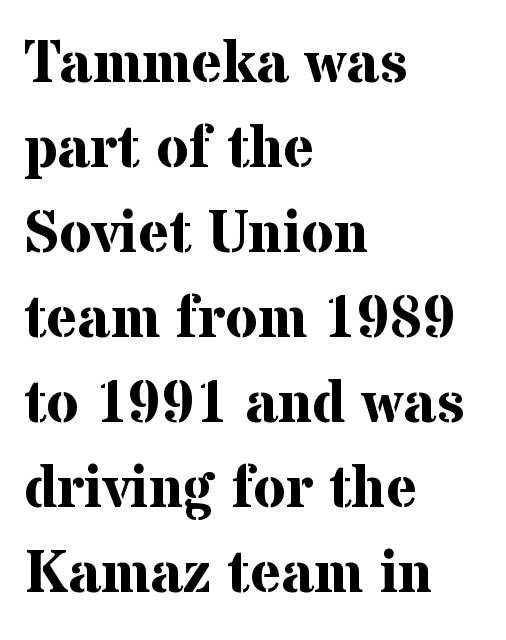
The image shows 59 px bold serif type, upright; set left-aligned, normal line spacing (1.44x), normal letter spacing, not underlined; medium stroke contrast and a medium x-height.
